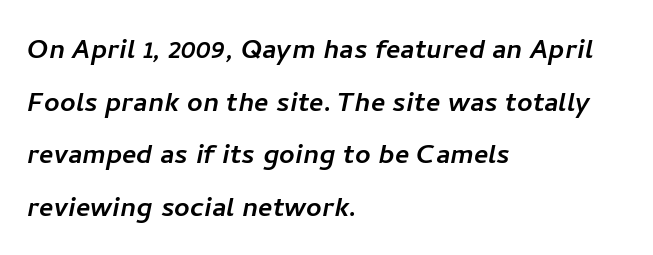
{"serif": "no", "width": "normal", "stroke_contrast": "low", "x_height": "medium", "monospaced": "no", "underline": "no", "align": "left", "line_spacing": "normal", "line_spacing_ratio": 1.55, "letter_spacing": "normal", "letter_spacing_em": 0.0, "glyph_px": 34}
